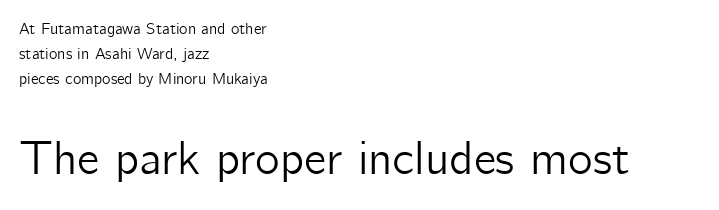
Q: Is the text italic (slanted)? A: No, it is upright.
Q: Is the typeface a serif or a sans-serif typeface? A: Sans-serif.
Q: Is the text underlined? A: No.
Q: How is the paragraph aligned? A: Left-aligned.
Q: Is the spacing between letters normal or unusually wide? A: Normal.
Q: Is the spacing between lines tight, normal or loose? A: Normal.
Q: Which block of text is set in a larger size, the first (top) or the second (bottom)? A: The second (bottom) one.
Q: Width (condensed, normal, or wide)? A: Normal.
Q: Stroke contrast? A: Low.
Q: x-height? A: Medium.
Q: Monospaced? A: No.
